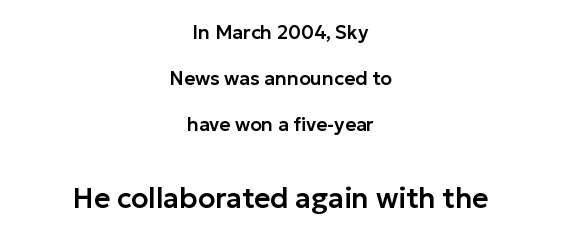
Unlike italic type, these characters show no tilt at all. Here the glyphs are tracked normally, forming tight word shapes. Line spacing here is loose. This is sans-serif lettering, the kind often seen on screens and signage. A clean baseline with only descenders dipping below it.
